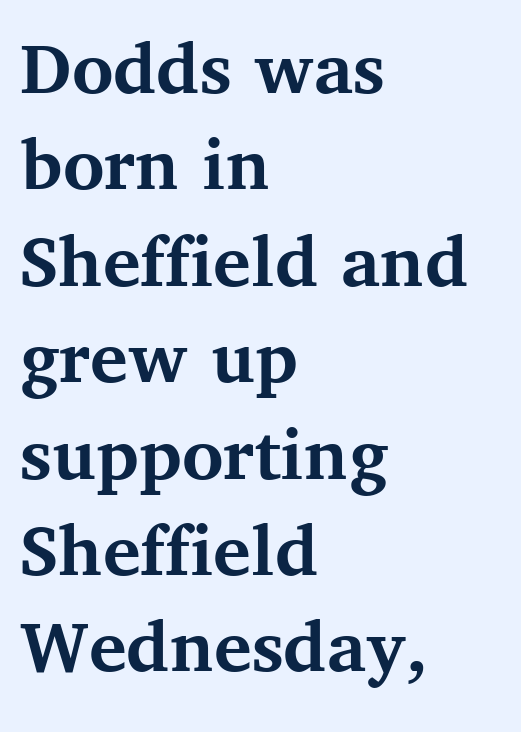
Line beginnings align vertically; line endings do not. Examine the stroke ends and you'll spot serifs. Is this a fixed-width face? No — the glyphs have proportional, varying widths. Nobody touched the tracking dial on this one.
